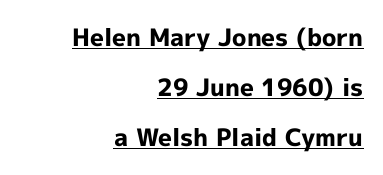
Q: Is the text bold? A: Yes.
Q: Is the text italic (slanted)? A: No, it is upright.
Q: Is the text underlined? A: Yes.
Q: How is the paragraph aligned? A: Right-aligned.
Q: Is the spacing between letters normal or unusually wide? A: Normal.
Q: Is the spacing between lines tight, normal or loose? A: Loose.
